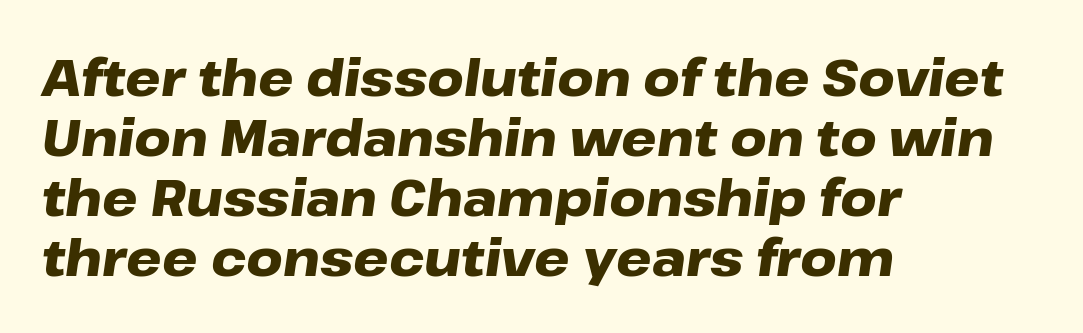
{"italic": "yes", "lean": "right", "slant_degrees": 8, "bold": "yes", "weight": "heavy", "width": "wide", "stroke_contrast": "low", "x_height": "medium", "monospaced": "no", "underline": "no", "align": "left", "line_spacing_ratio": 1.2, "letter_spacing": "normal", "letter_spacing_em": 0.0, "glyph_px": 50}
